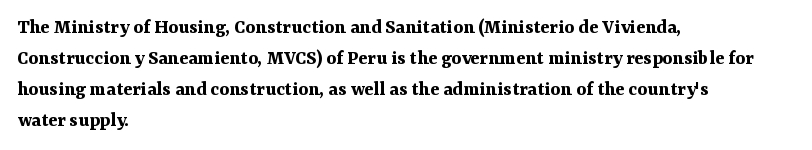
These lines keep a tight, regular rhythm from letter to letter. The typesetting leans heavy: a genuine bold. Line beginnings align vertically; line endings do not. If you drew a line through each stem, it would be perfectly vertical. Letters rest on an invisible, unmarked baseline.
